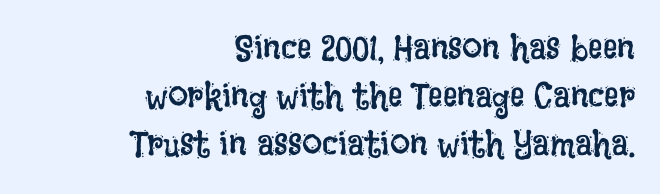
{"italic": "no", "bold": "no", "weight": "regular", "width": "condensed", "stroke_contrast": "low", "x_height": "large", "monospaced": "no", "underline": "no", "align": "right", "line_spacing": "normal", "line_spacing_ratio": 1.34, "letter_spacing": "normal", "letter_spacing_em": 0.0, "glyph_px": 36}
